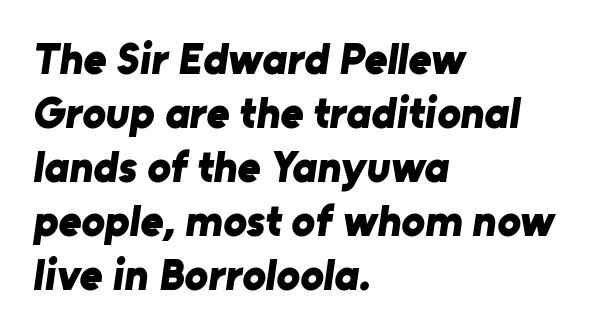
Spacing verdict: proportional, widths tailored to each character. The passage shown is not underscored anywhere. The text was rendered using a sans face with plain stroke endings. Every letter is thick-stroked: bold, no question. One-word summary of the alignment: left.
